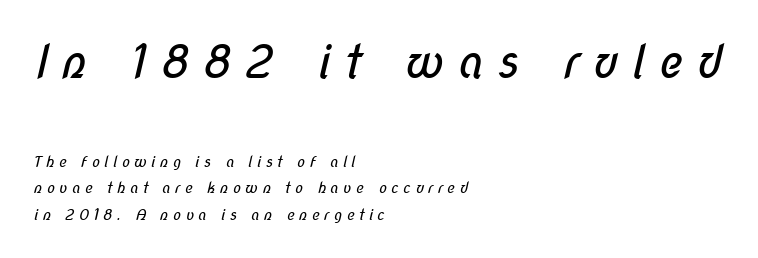
How are the letters spaced? Widely, with obvious added tracking. Varying glyph widths throughout — classic text-font behaviour. The passage is arranged the way most books set body copy — flush left. Weight: in the light-to-regular range. This rendering features lettering with no underline.
